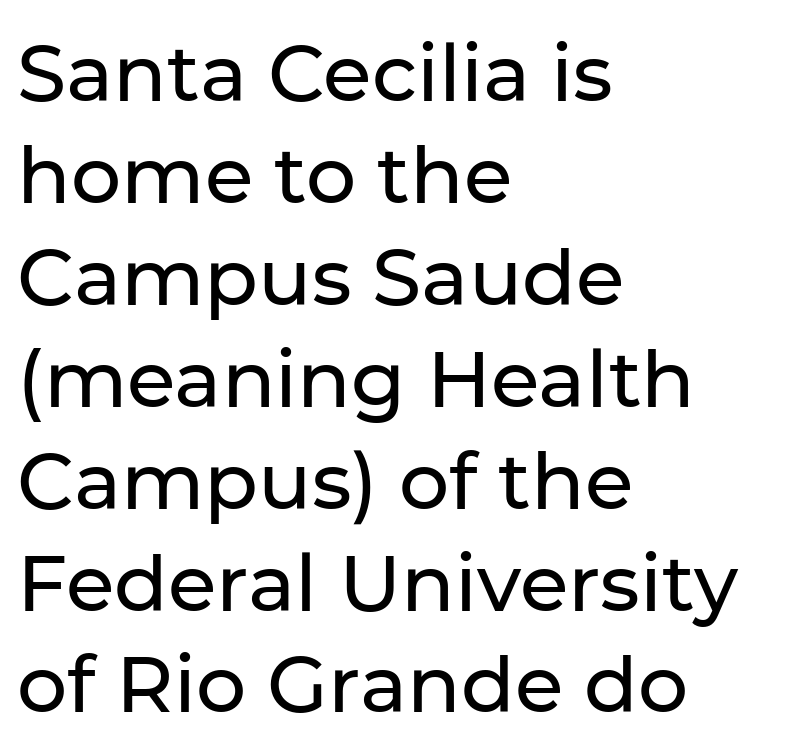
{"serif": "no", "italic": "no", "width": "normal", "stroke_contrast": "low", "x_height": "medium", "monospaced": "no", "underline": "no", "align": "left", "line_spacing": "normal", "line_spacing_ratio": 1.29, "letter_spacing": "normal", "letter_spacing_em": 0.0, "glyph_px": 79}
